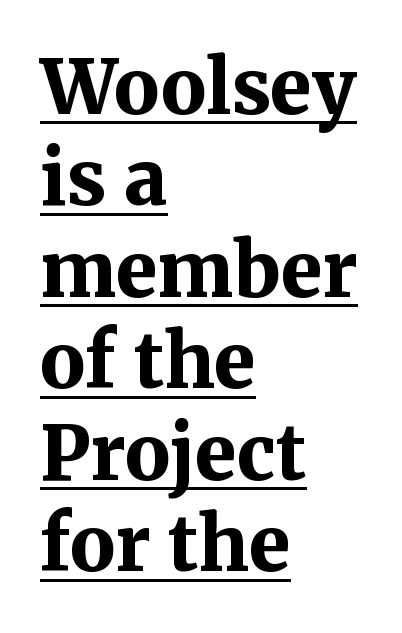
Type style note: has serifs. The rendering uses natural spacing where letterforms have individual widths. Has an underline been added? It has. This sample is left-justified, so line endings fall wherever the words run out.
